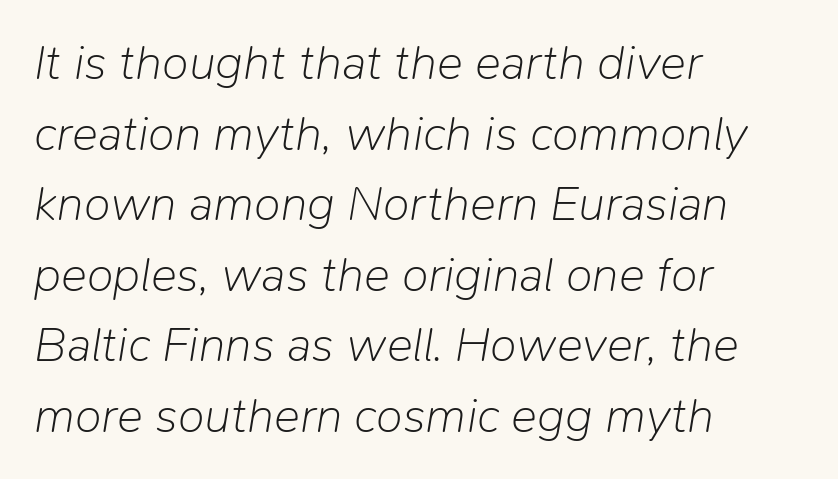
{"italic": "yes", "lean": "right", "slant_degrees": 9, "bold": "no", "weight": "light", "width": "normal", "stroke_contrast": "low", "x_height": "medium", "monospaced": "no", "underline": "no", "align": "left", "line_spacing": "normal", "line_spacing_ratio": 1.44, "letter_spacing": "normal", "letter_spacing_em": 0.0, "glyph_px": 49}
